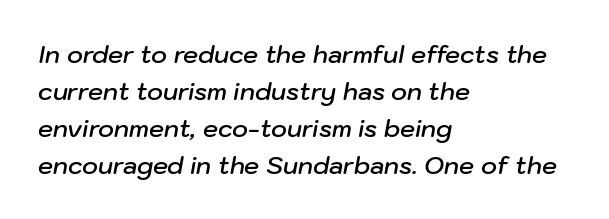
Q: Is the text bold? A: Semi-bold.
Q: Is the text italic (slanted)? A: Yes, it leans right by about 10 degrees.
Q: Is the text underlined? A: No.
Q: How is the paragraph aligned? A: Left-aligned.
Q: Is the spacing between letters normal or unusually wide? A: Normal.
Q: Is the spacing between lines tight, normal or loose? A: Normal.
